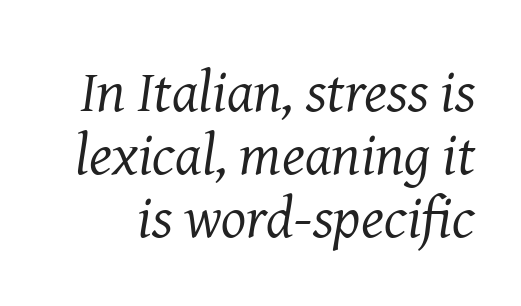
The image shows 59 px regular-weight serif type, italic (leaning right); set tight line spacing (1.07x), normal letter spacing, not underlined; medium stroke contrast and a medium x-height.
